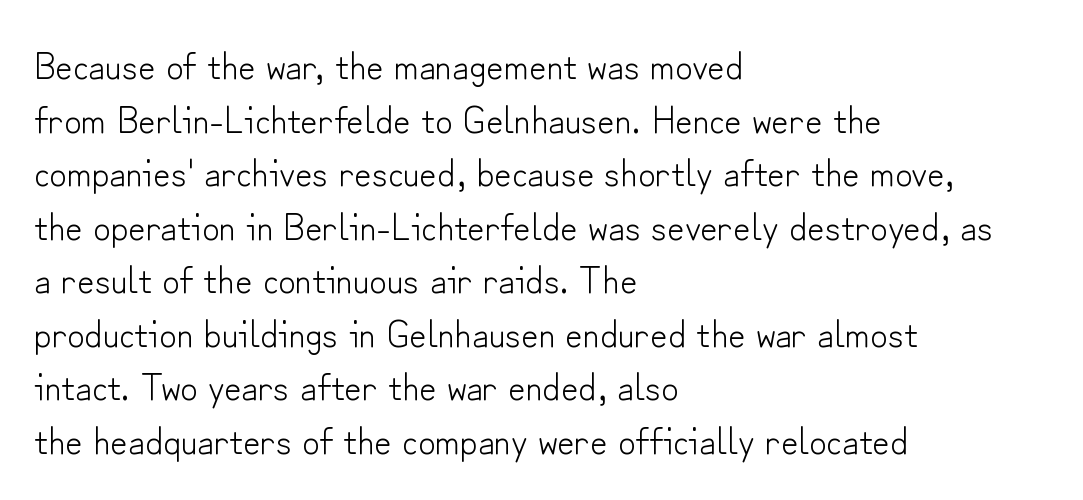
The image shows 38 px light sans-serif type, upright; set left-aligned, normal line spacing (1.41x), normal letter spacing, not underlined; low stroke contrast and a small x-height.
